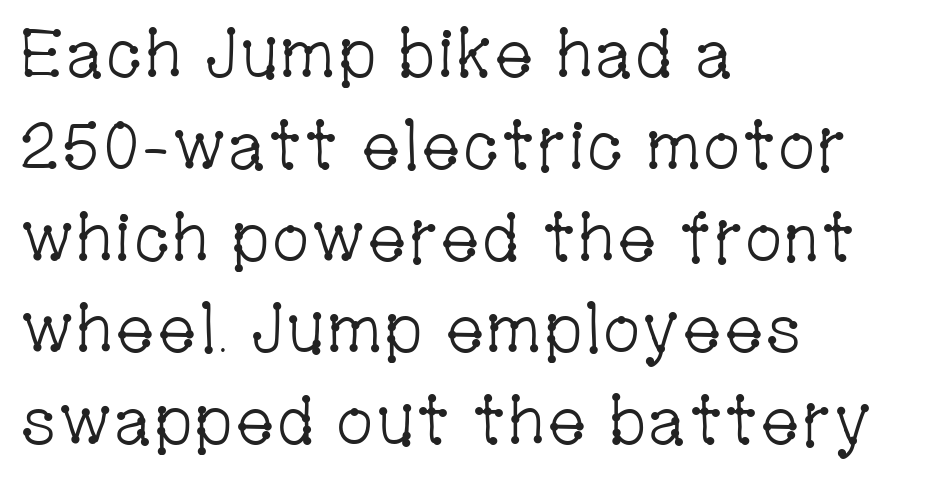
{"serif": "yes", "italic": "no", "bold": "no", "weight": "light", "width": "condensed", "stroke_contrast": "low", "x_height": "medium", "monospaced": "no", "underline": "no", "align": "left", "line_spacing": "normal", "line_spacing_ratio": 1.35, "letter_spacing": "normal", "letter_spacing_em": 0.0, "glyph_px": 68}
